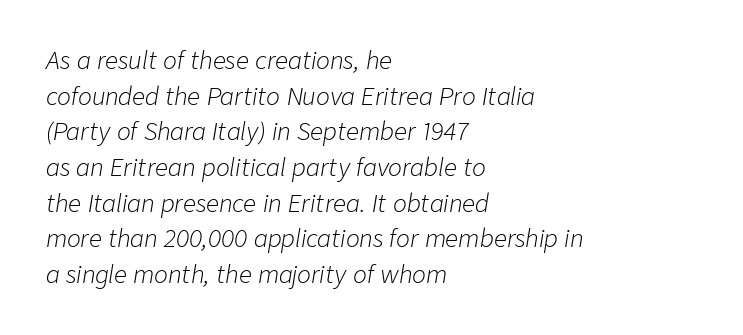
Line starts are locked; line ends wander. The whole block is typeset with a tilt. The line texture is even and compact thanks to regular tracking. Any mark beneath the type? The region is blank. On a weight scale, this lands at 450 or below. Leading matches the norm, producing a regular column.
